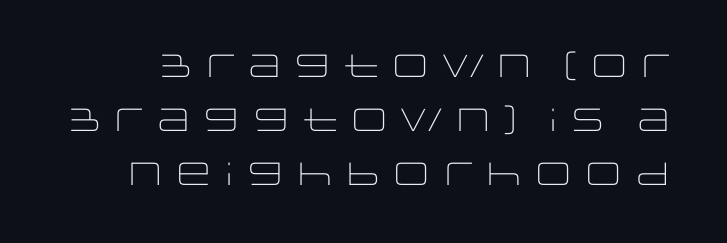
{"serif": "no", "italic": "no", "bold": "no", "weight": "light", "width": "wide", "stroke_contrast": "low", "x_height": "large", "monospaced": "no", "underline": "no", "line_spacing": "normal", "line_spacing_ratio": 1.68, "letter_spacing": "normal", "letter_spacing_em": 0.0, "glyph_px": 32}
